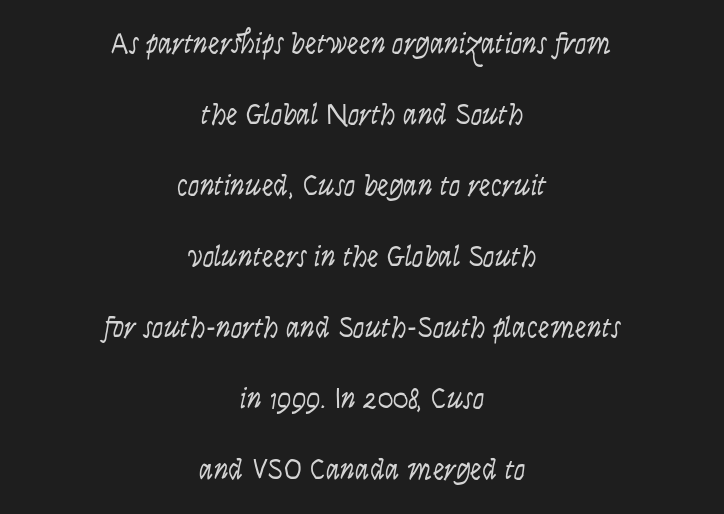
The paragraph has two soft edges and a firm central axis. You could fit nearly another row in the gap between these rows. Character widths vary here, with narrow letters taking less room than wide ones. The strokes are not fattened; the text isn't bold.
